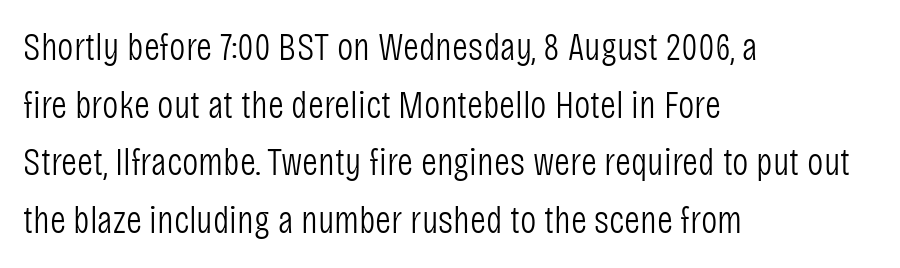
{"serif": "no", "italic": "no", "bold": "no", "weight": "light", "width": "condensed", "stroke_contrast": "low", "x_height": "large", "monospaced": "no", "underline": "no", "align": "left", "line_spacing": "normal", "line_spacing_ratio": 1.48, "letter_spacing": "normal", "letter_spacing_em": 0.0, "glyph_px": 39}
